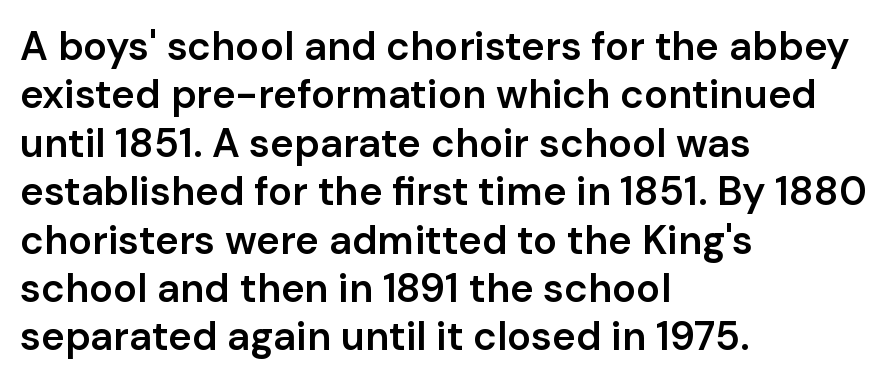
This is the regular roman posture of the typeface. These lines stack with their left ends in a neat column. Underline: absent. Notice the strokes are somewhat thickened but not fully heavy: this is a semibold. Look at the tracking — it's just the regular setting, nothing added.
